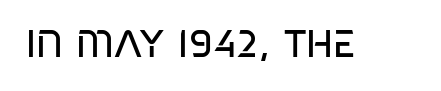
The image shows 38 px regular-weight, condensed sans-serif type; set normal letter spacing, not underlined; low stroke contrast and a large x-height.
